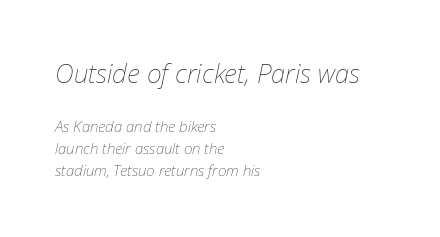
Q: Is the text bold? A: No.
Q: Is the text italic (slanted)? A: Yes, it leans right by about 12 degrees.
Q: Is the text underlined? A: No.
Q: How is the paragraph aligned? A: Left-aligned.
Q: Is the spacing between letters normal or unusually wide? A: Normal.
Q: Is the spacing between lines tight, normal or loose? A: Normal.
Q: Which block of text is set in a larger size, the first (top) or the second (bottom)? A: The first (top) one.
